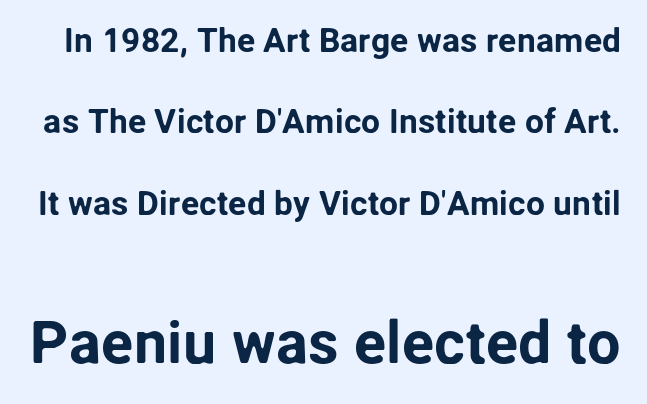
Q: Is the text italic (slanted)? A: No, it is upright.
Q: Is the typeface a serif or a sans-serif typeface? A: Sans-serif.
Q: Is the text underlined? A: No.
Q: Is the spacing between letters normal or unusually wide? A: Normal.
Q: Is the spacing between lines tight, normal or loose? A: Loose.
Q: Which block of text is set in a larger size, the first (top) or the second (bottom)? A: The second (bottom) one.
Q: Width (condensed, normal, or wide)? A: Normal.
Q: Stroke contrast? A: Low.
Q: x-height? A: Medium.
Q: Monospaced? A: No.
